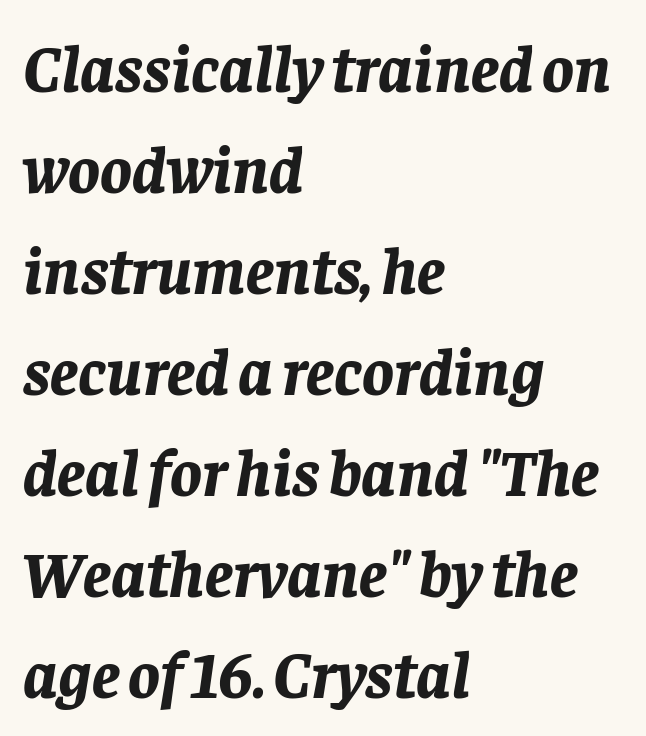
The whole block is typeset with a tilt. Looks like regular typesetting: each glyph gets only the width it needs. The vertical gap from one line to the next is medium. The strip under each line holds only bare page. Compared with typical body copy, the letter spacing here is the same. These words are printed bold, with thick strokes throughout.
